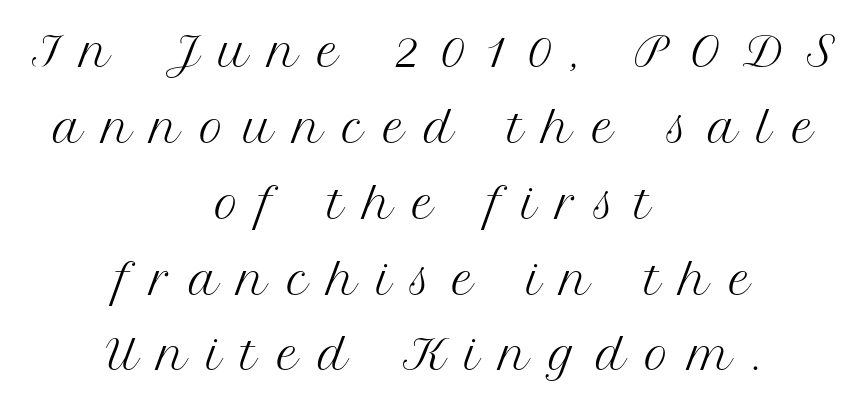
{"serif": "yes", "bold": "no", "weight": "regular", "width": "normal", "stroke_contrast": "medium", "x_height": "medium", "monospaced": "no", "underline": "no", "align": "center", "line_spacing_ratio": 1.85, "letter_spacing": "wide", "letter_spacing_em": 0.48, "glyph_px": 41}
